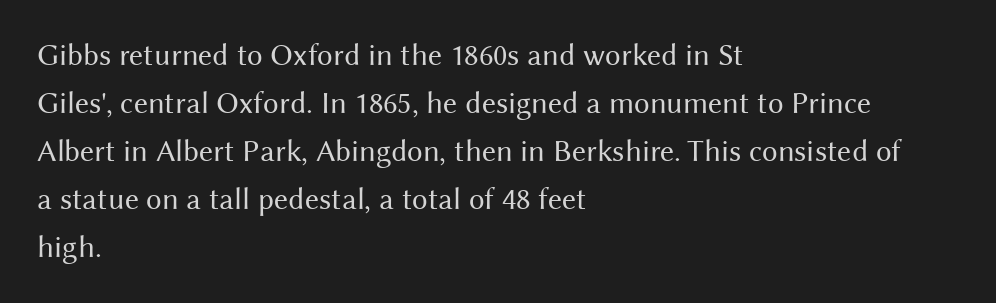
The image shows 31 px regular-weight sans-serif type, upright; set left-aligned, normal line spacing (1.55x), normal letter spacing, not underlined; medium stroke contrast and a medium x-height.
